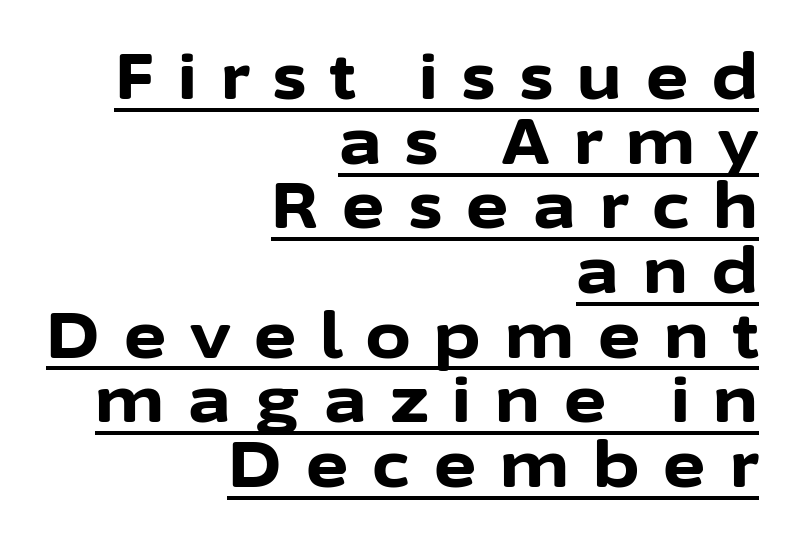
The image shows 64 px bold sans-serif type, upright; set right-aligned, tight line spacing (1.01x), unusually wide letter spacing (+0.38 em), underlined; low stroke contrast and a medium x-height.
